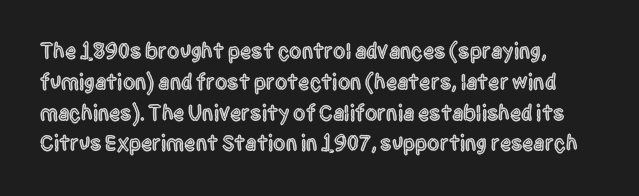
Style check: upright. The gaps between neighbouring characters are ordinary and unremarkable. Underlining? Definitely not there. Students, observe: this is what conventionally led text looks like.
